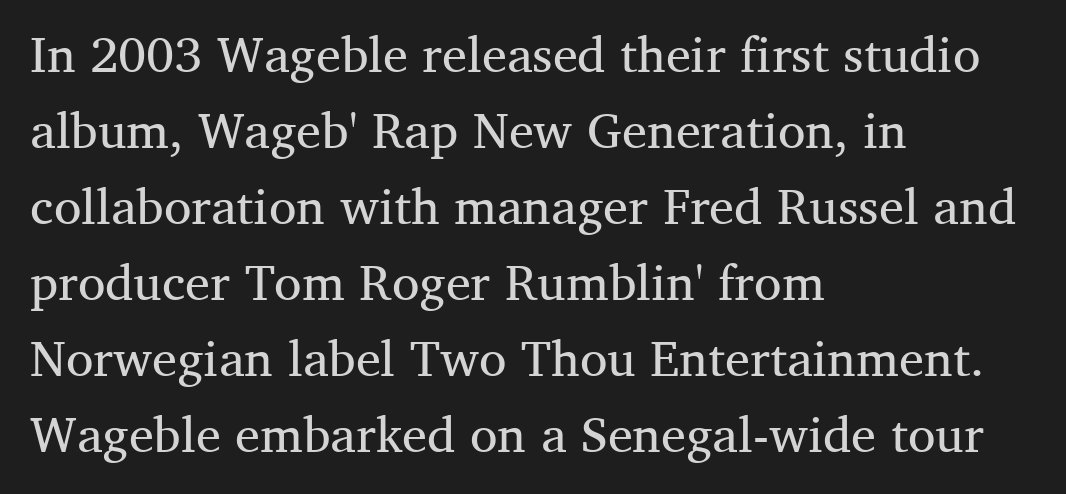
This is not heavy type; no bold has been used. Ordinary non-slanted type is in use. You could call the tracking neutral — neither tight nor loose. Visually the block forms a straight wall on the left and a jagged coastline on the right. Vertical spacing — default.
